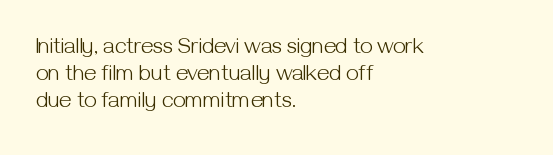
Beneath every word, the page is bare. The lettering holds an erect, upright posture throughout. Caption: face not bold, strokes unweighted. The gaps between neighbouring characters are ordinary and unremarkable.
